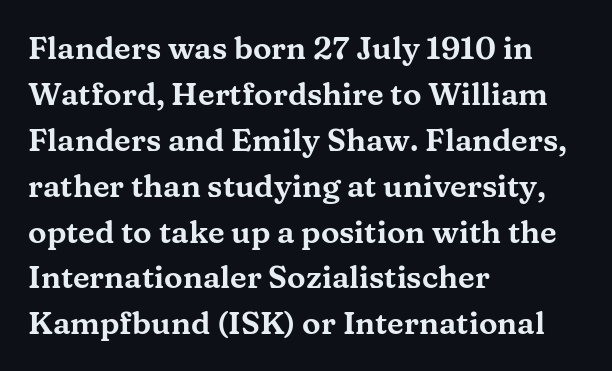
Nothing unusual about the tracking: characters are spaced as the font intends. If you drew a ruler down the left edge, every line would touch it. The face used here is proportionally spaced, like ordinary book or web type. The foot of each line stays bare and open. Tall strokes in this sample are plumb rather than angled.
